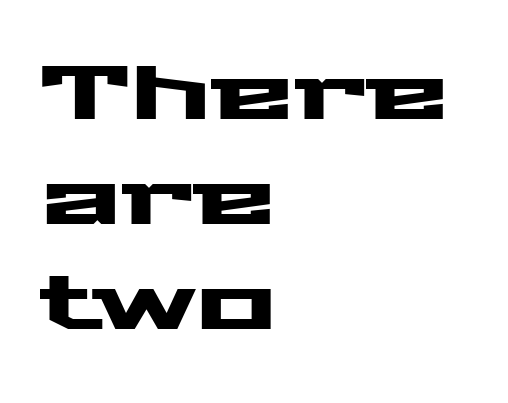
Type without underlining. A typesetter would mark this as roman, not italic. The lines in this sample share a left origin and differ only in where they stop. I'd call this a sans setting — the letters go barefoot. Characters follow at the spacing the type designer built in.
